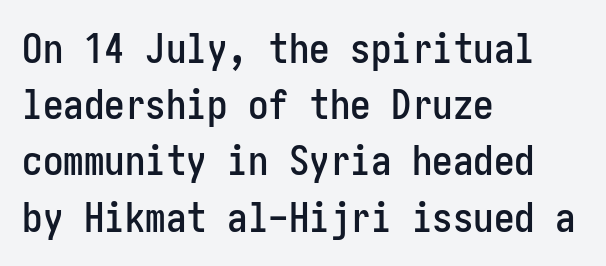
The image shows 41 px condensed sans-serif type, upright; set left-aligned, normal line spacing (1.37x), normal letter spacing, not underlined; low stroke contrast and a medium x-height.
